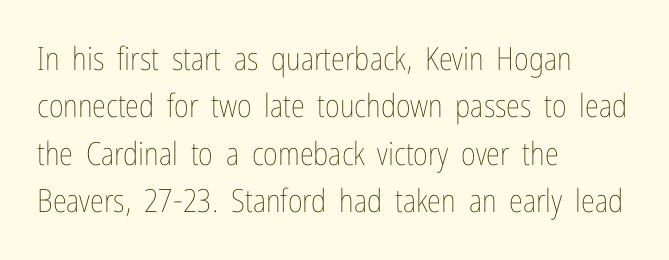
{"italic": "no", "bold": "no", "weight": "thin", "width": "condensed", "stroke_contrast": "low", "x_height": "medium", "monospaced": "no", "underline": "no", "align": "left", "line_spacing": "normal", "line_spacing_ratio": 1.48, "letter_spacing": "normal", "letter_spacing_em": 0.0, "glyph_px": 32}
